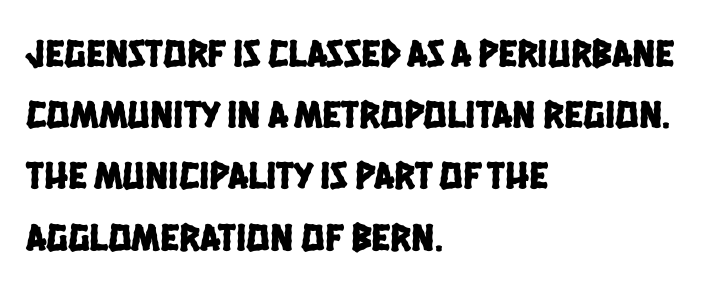
{"serif": "no", "width": "condensed", "stroke_contrast": "low", "x_height": "large", "monospaced": "no", "underline": "no", "align": "left", "line_spacing": "normal", "line_spacing_ratio": 1.57, "letter_spacing": "normal", "letter_spacing_em": 0.0, "glyph_px": 39}
